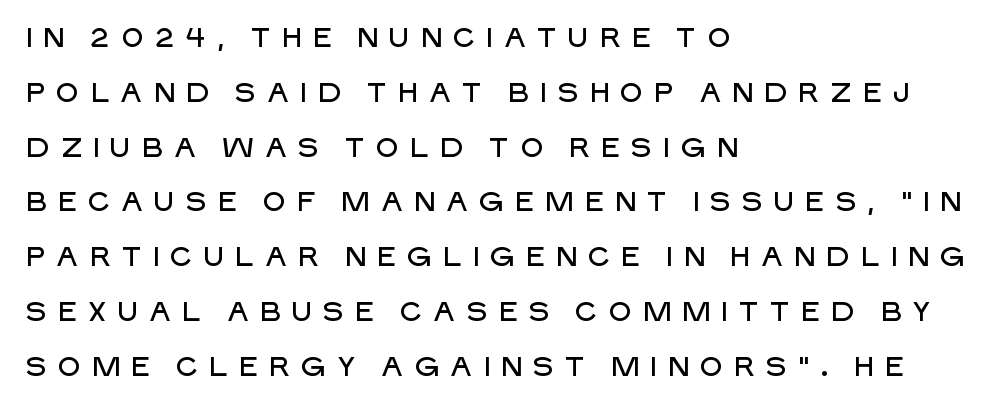
{"italic": "no", "underline": "no", "align": "left", "line_spacing": "loose", "line_spacing_ratio": 2.03, "letter_spacing": "wide", "letter_spacing_em": 0.34, "glyph_px": 27}
